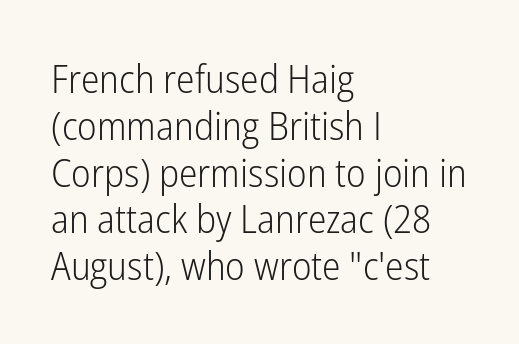
Q: Is the text bold? A: No.
Q: Is the text italic (slanted)? A: No, it is upright.
Q: Is the typeface a serif or a sans-serif typeface? A: Sans-serif.
Q: Is the text underlined? A: No.
Q: How is the paragraph aligned? A: Left-aligned.
Q: Is the spacing between letters normal or unusually wide? A: Normal.
Q: Width (condensed, normal, or wide)? A: Condensed.
Q: Stroke contrast? A: Low.
Q: x-height? A: Medium.
Q: Monospaced? A: No.
